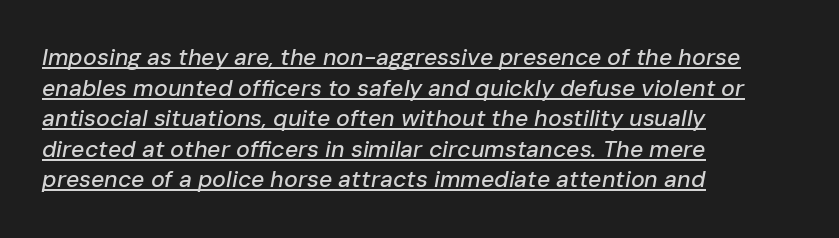
Q: Is the text italic (slanted)? A: Yes, it leans right by about 10 degrees.
Q: Is the text underlined? A: Yes.
Q: How is the paragraph aligned? A: Left-aligned.
Q: Is the spacing between letters normal or unusually wide? A: Normal.
Q: Is the spacing between lines tight, normal or loose? A: Normal.
